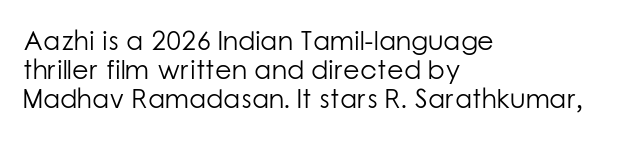
Q: Is the text bold? A: No.
Q: Is the text italic (slanted)? A: No, it is upright.
Q: Is the text underlined? A: No.
Q: How is the paragraph aligned? A: Left-aligned.
Q: Is the spacing between letters normal or unusually wide? A: Normal.
Q: Is the spacing between lines tight, normal or loose? A: Tight.
